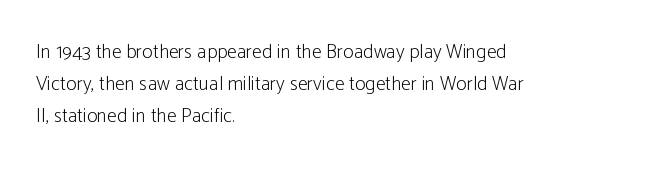
This is not heavy type; no bold has been used. Tracking here is standard; glyphs follow each other at the usual distance. Horizontal bands of white between lines are of average thickness. Underlining? Definitely not there. A student would call this left alignment; a typographer would say flush left, rag right.
